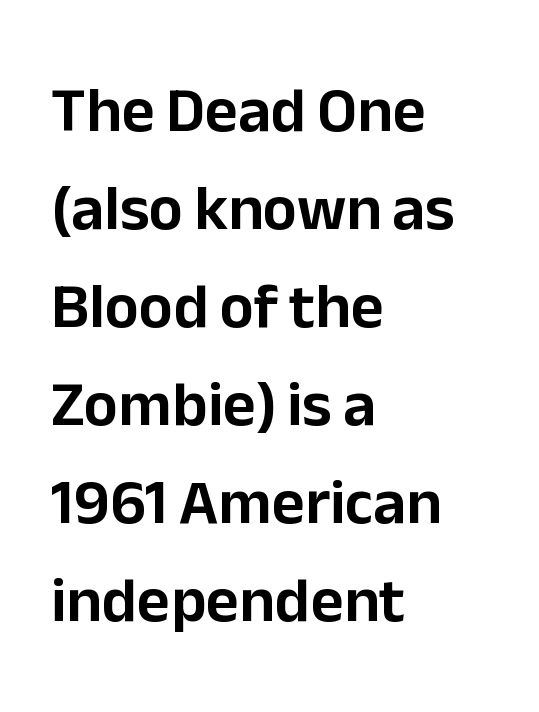
Underlining? Definitely not there. Tracking here is standard; glyphs follow each other at the usual distance. Each letter keeps its own natural width here, so spacing adapts to shape. Style check: upright.
